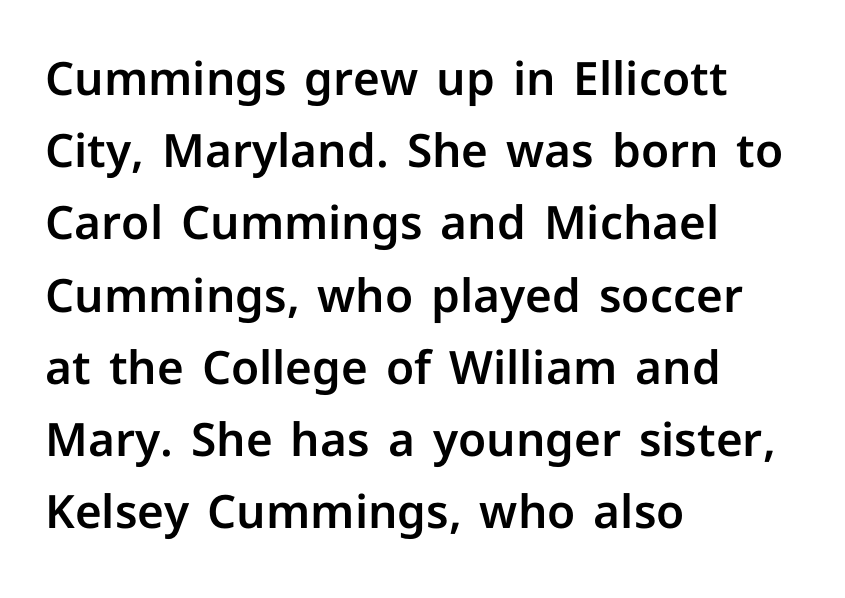
{"serif": "no", "italic": "no", "width": "normal", "stroke_contrast": "low", "x_height": "medium", "monospaced": "no", "underline": "no", "align": "left", "line_spacing": "normal", "line_spacing_ratio": 1.57, "letter_spacing": "normal", "letter_spacing_em": 0.0, "glyph_px": 46}
